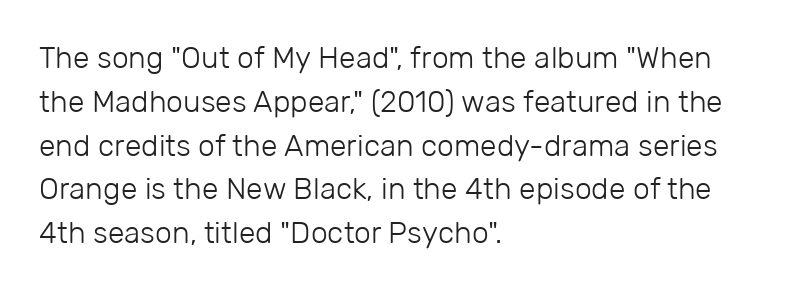
{"serif": "no", "italic": "no", "bold": "no", "weight": "light", "width": "normal", "stroke_contrast": "low", "x_height": "medium", "monospaced": "no", "underline": "no", "align": "left", "line_spacing": "normal", "line_spacing_ratio": 1.46, "letter_spacing": "normal", "letter_spacing_em": 0.0, "glyph_px": 30}
